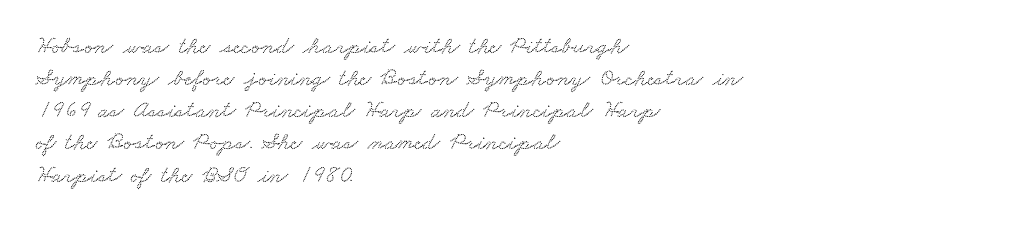
{"underline": "no", "align": "left", "line_spacing": "normal", "line_spacing_ratio": 1.34, "letter_spacing": "normal", "letter_spacing_em": 0.0, "glyph_px": 24}
